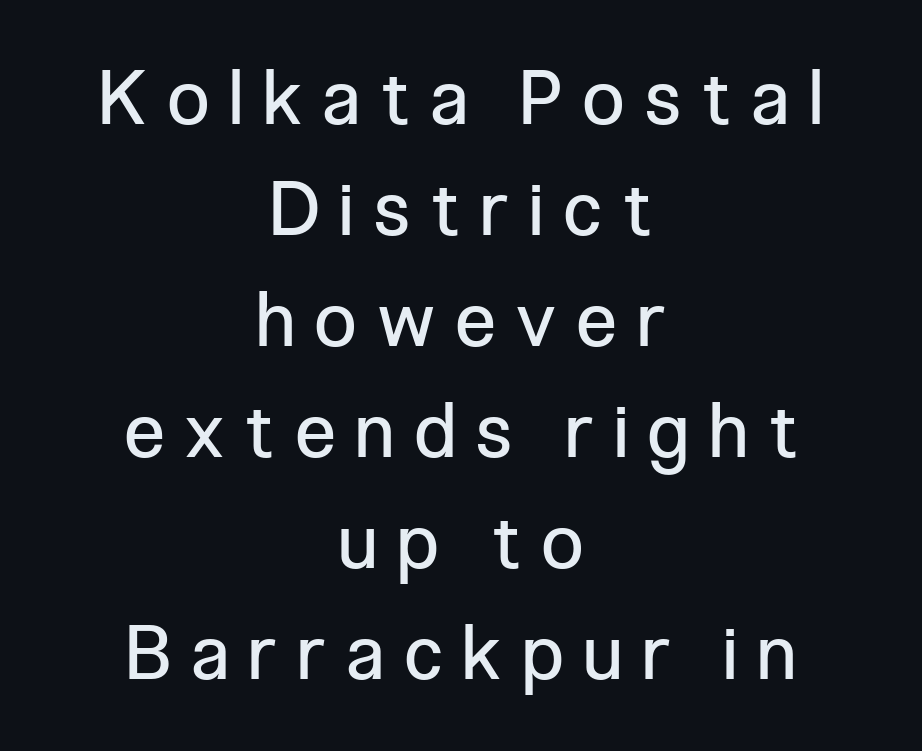
{"serif": "no", "italic": "no", "bold": "no", "weight": "regular", "width": "condensed", "stroke_contrast": "low", "x_height": "medium", "monospaced": "no", "underline": "no", "align": "center", "line_spacing": "normal", "line_spacing_ratio": 1.5, "letter_spacing": "wide", "letter_spacing_em": 0.29, "glyph_px": 74}
